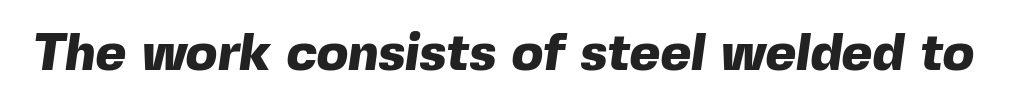
The image shows 52 px heavy sans-serif type; set normal letter spacing, not underlined; a medium x-height.
